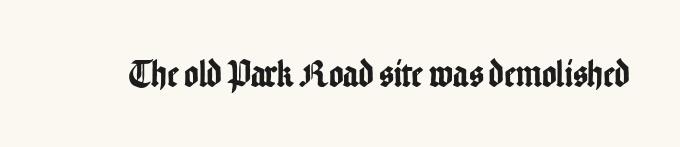
{"serif": "no", "italic": "no", "width": "condensed", "stroke_contrast": "low", "x_height": "medium", "monospaced": "no", "underline": "no", "letter_spacing": "normal", "letter_spacing_em": 0.0, "glyph_px": 39}
